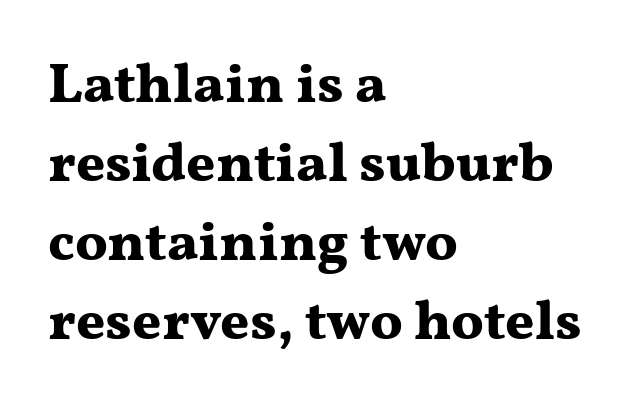
Q: Is the text bold? A: Yes.
Q: Is the text italic (slanted)? A: No, it is upright.
Q: Is the typeface a serif or a sans-serif typeface? A: Serif.
Q: Is the text underlined? A: No.
Q: How is the paragraph aligned? A: Left-aligned.
Q: Is the spacing between letters normal or unusually wide? A: Normal.
Q: Is the spacing between lines tight, normal or loose? A: Normal.
Q: Width (condensed, normal, or wide)? A: Wide.
Q: Stroke contrast? A: Medium.
Q: x-height? A: Medium.
Q: Monospaced? A: No.
